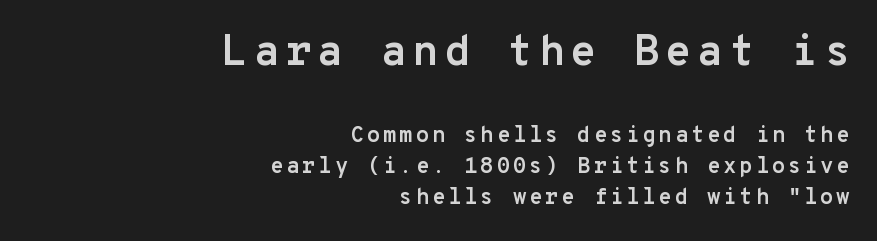
{"serif": "no", "italic": "no", "bold": "yes", "weight": "semibold", "width": "normal", "stroke_contrast": "low", "x_height": "medium", "monospaced": "yes", "underline": "no", "align": "right", "line_spacing": "normal", "line_spacing_ratio": 1.41, "larger_block": "first", "size_ratio": 1.95, "glyph_px": 43}
